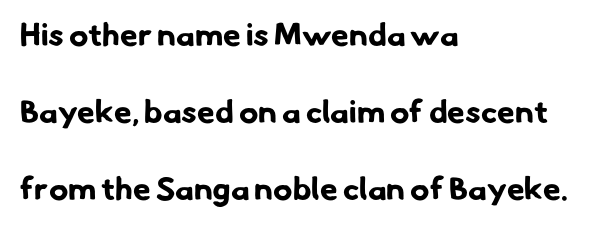
{"serif": "no", "bold": "yes", "weight": "bold", "width": "normal", "stroke_contrast": "low", "x_height": "small", "monospaced": "no", "underline": "no", "align": "left", "line_spacing": "loose", "line_spacing_ratio": 2.41, "letter_spacing": "normal", "letter_spacing_em": 0.0, "glyph_px": 32}
